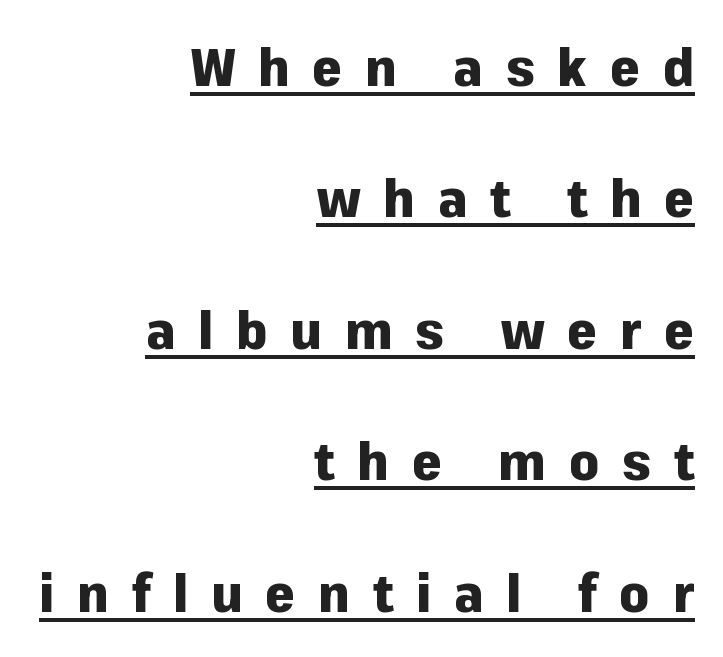
{"serif": "no", "italic": "no", "bold": "yes", "weight": "heavy", "width": "normal", "stroke_contrast": "low", "x_height": "medium", "monospaced": "no", "underline": "yes", "align": "right", "line_spacing": "loose", "line_spacing_ratio": 2.48, "letter_spacing": "wide", "letter_spacing_em": 0.43, "glyph_px": 53}
